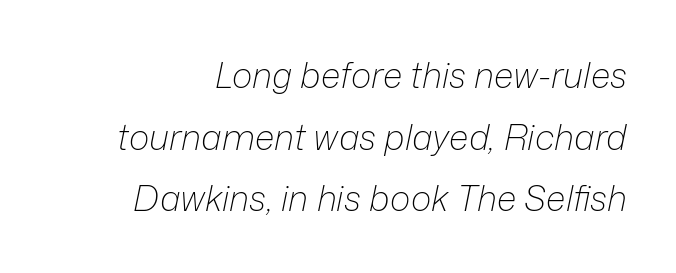
{"italic": "yes", "lean": "right", "slant_degrees": 12, "bold": "no", "weight": "light", "width": "normal", "stroke_contrast": "low", "x_height": "medium", "monospaced": "no", "underline": "no", "line_spacing_ratio": 1.76, "letter_spacing": "normal", "letter_spacing_em": 0.0, "glyph_px": 35}
